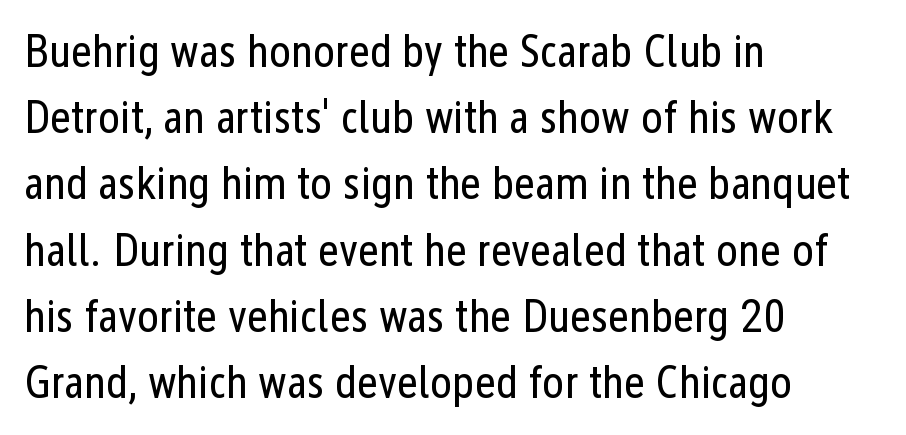
Q: Is the text bold? A: No.
Q: Is the text italic (slanted)? A: No, it is upright.
Q: Is the typeface a serif or a sans-serif typeface? A: Sans-serif.
Q: Is the text underlined? A: No.
Q: How is the paragraph aligned? A: Left-aligned.
Q: Is the spacing between letters normal or unusually wide? A: Normal.
Q: Is the spacing between lines tight, normal or loose? A: Normal.
Q: Width (condensed, normal, or wide)? A: Condensed.
Q: Stroke contrast? A: Low.
Q: x-height? A: Medium.
Q: Monospaced? A: No.
